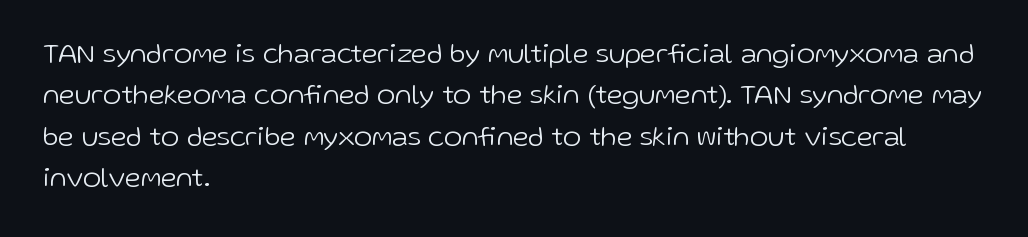
The image shows 28 px light sans-serif type, upright; set left-aligned, normal line spacing (1.48x), normal letter spacing, not underlined; low stroke contrast and a medium x-height.
